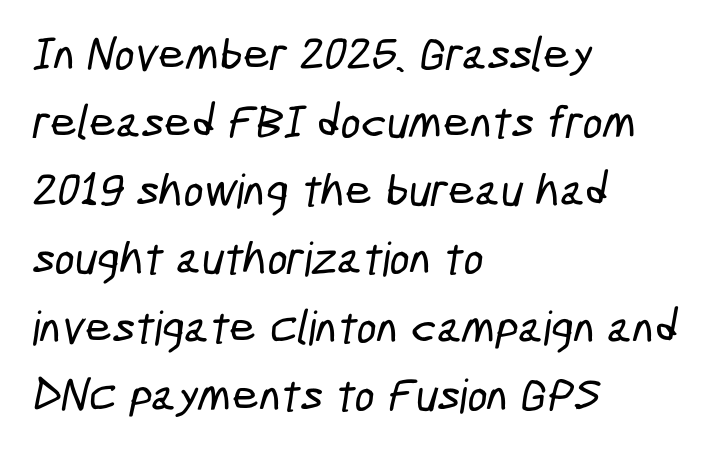
{"serif": "no", "width": "condensed", "stroke_contrast": "low", "x_height": "medium", "monospaced": "no", "underline": "no", "align": "left", "line_spacing": "normal", "line_spacing_ratio": 1.45, "letter_spacing": "normal", "letter_spacing_em": 0.0, "glyph_px": 47}
